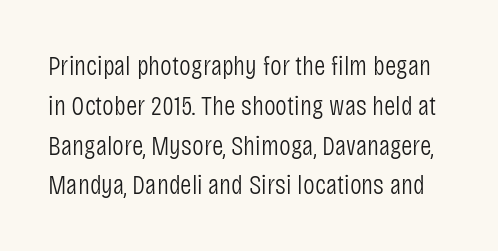
Q: Is the text bold? A: No.
Q: Is the text italic (slanted)? A: No, it is upright.
Q: Is the typeface a serif or a sans-serif typeface? A: Sans-serif.
Q: Is the text underlined? A: No.
Q: Is the spacing between letters normal or unusually wide? A: Normal.
Q: Is the spacing between lines tight, normal or loose? A: Normal.
Q: Width (condensed, normal, or wide)? A: Condensed.
Q: Stroke contrast? A: Low.
Q: x-height? A: Large.
Q: Monospaced? A: No.
